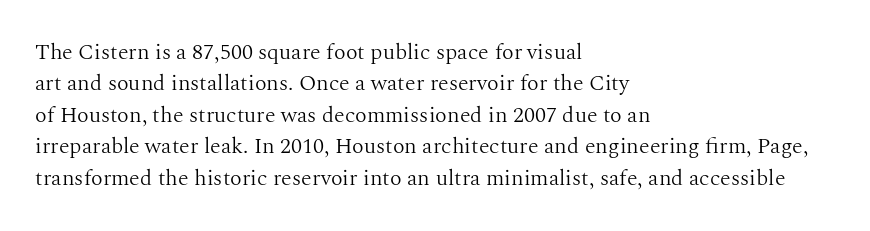
{"italic": "no", "bold": "no", "underline": "no", "align": "left", "line_spacing": "normal", "line_spacing_ratio": 1.43, "letter_spacing": "normal", "letter_spacing_em": 0.0, "glyph_px": 22}
